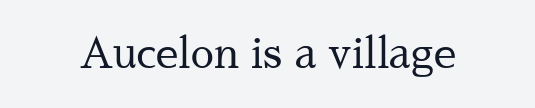
Q: Is the text bold? A: No.
Q: Is the text italic (slanted)? A: No, it is upright.
Q: Is the typeface a serif or a sans-serif typeface? A: Serif.
Q: Is the text underlined? A: No.
Q: Is the spacing between letters normal or unusually wide? A: Normal.
Q: Width (condensed, normal, or wide)? A: Normal.
Q: Stroke contrast? A: Medium.
Q: x-height? A: Medium.
Q: Monospaced? A: No.
